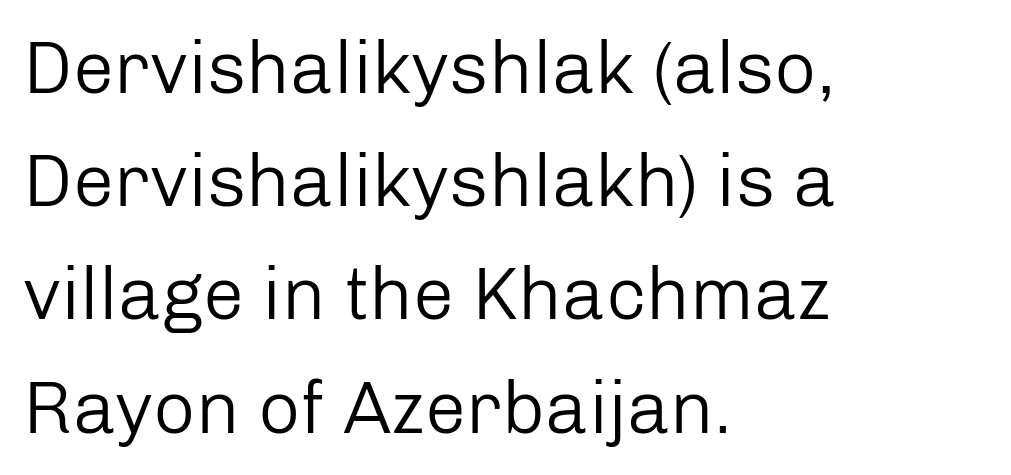
Q: Is the text bold? A: No.
Q: Is the text italic (slanted)? A: No, it is upright.
Q: Is the typeface a serif or a sans-serif typeface? A: Sans-serif.
Q: Is the text underlined? A: No.
Q: How is the paragraph aligned? A: Left-aligned.
Q: Is the spacing between letters normal or unusually wide? A: Normal.
Q: Is the spacing between lines tight, normal or loose? A: Normal.
Q: Width (condensed, normal, or wide)? A: Normal.
Q: Stroke contrast? A: Low.
Q: x-height? A: Medium.
Q: Monospaced? A: No.
